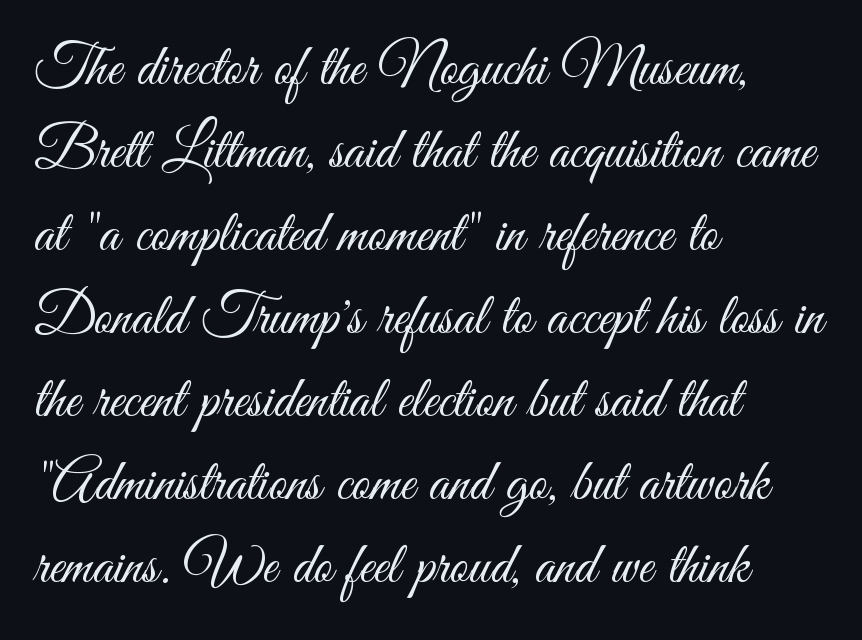
Has an underline been added? It has not. You can tell from the bare stems that sans-serif type was used. Does the copy run flush right? No — it runs flush left. Is the stroke heavy? The answer is a plain regular-or-lighter.
